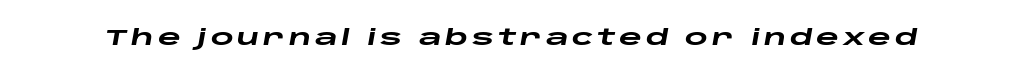
{"italic": "yes", "lean": "right", "slant_degrees": 10, "bold": "yes", "underline": "no", "glyph_px": 22}
